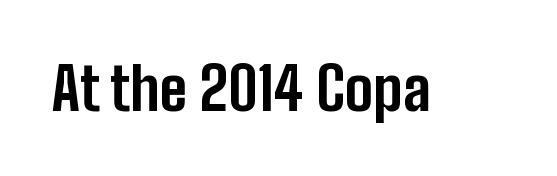
The image shows 59 px bold, condensed sans-serif type, upright; set normal letter spacing, not underlined; low stroke contrast and a medium x-height.
